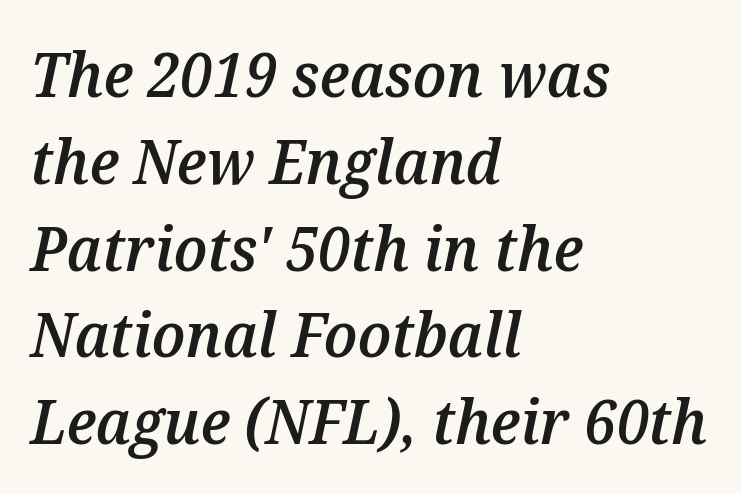
How are the letters spaced? Ordinarily, with no added tracking. The passage is arranged the way most books set body copy — flush left. A typesetter would call this proportional, since set widths differ per character. I'd describe the lettering as semibold — firm but not a full bold.
